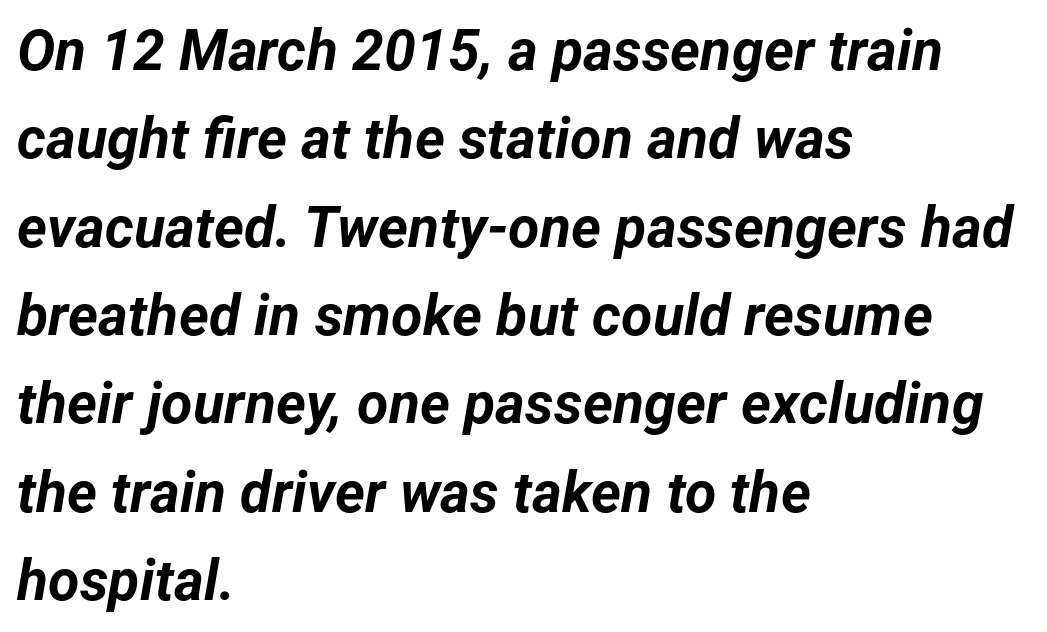
In terms of weight, the rendering is a true, heavy bold. Looks like regular typesetting: each glyph gets only the width it needs. Short note: letters normally spaced. Visually the block forms a straight wall on the left and a jagged coastline on the right. Quick note: underline off.
